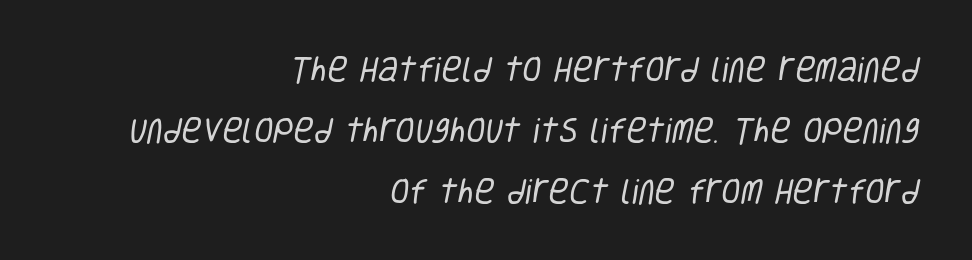
The image shows 28 px regular-weight, condensed sans-serif type; set right-aligned, loose line spacing (2.18x), normal letter spacing, not underlined; low stroke contrast and a large x-height.
